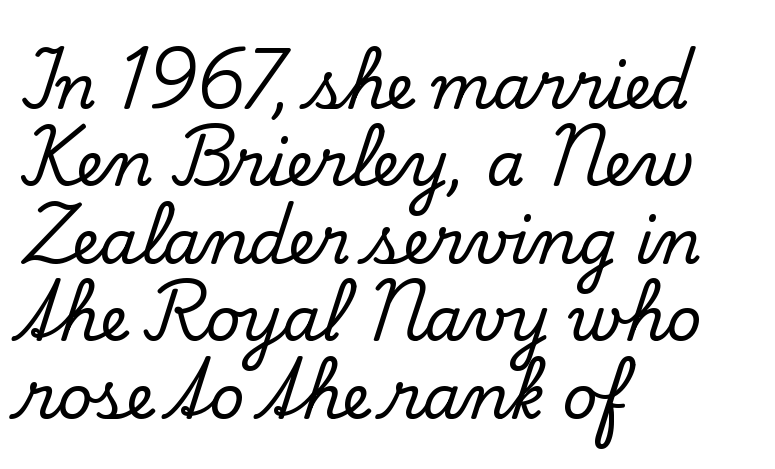
Quick note: interline space is typical. Does extra space separate the letters? No, they use regular spacing. The passage is arranged the way most books set body copy — flush left. Each letter's strokes conclude with small projecting serifs. Each letter keeps its own natural width here, so spacing adapts to shape.
